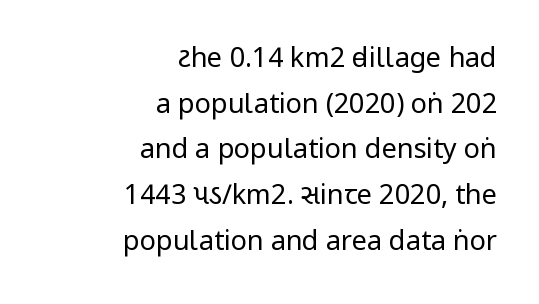
The image shows 27 px text type, upright; set right-aligned, normal line spacing (1.69x), normal letter spacing, not underlined.
